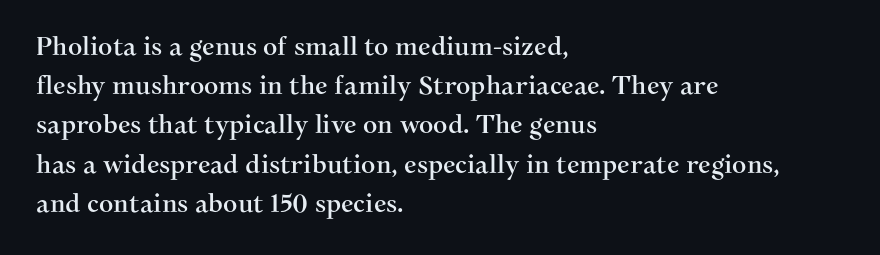
The foot of each line stays bare and open. Upright lettering throughout. Characters follow at the spacing the type designer built in. Line spacing here is normal.
